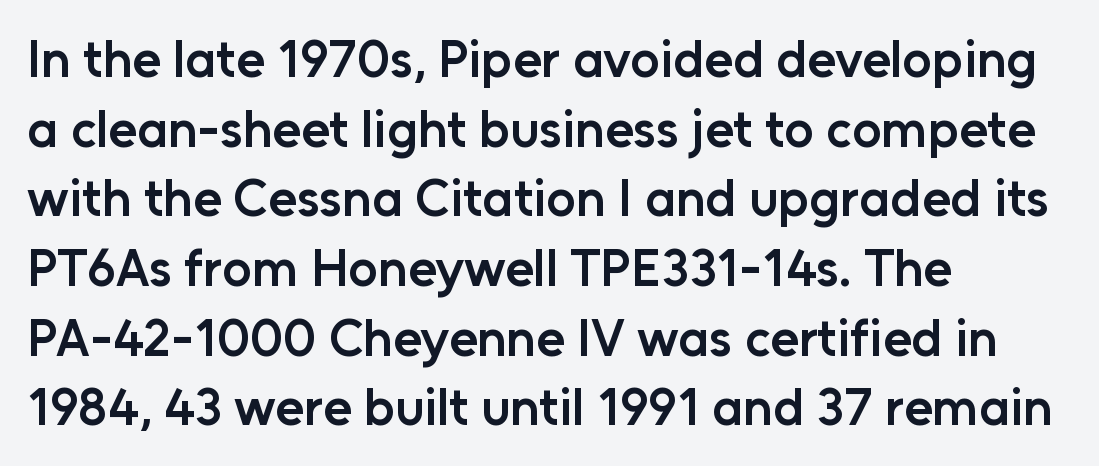
Q: Is the text bold? A: Semi-bold.
Q: Is the text italic (slanted)? A: No, it is upright.
Q: Is the typeface a serif or a sans-serif typeface? A: Sans-serif.
Q: Is the text underlined? A: No.
Q: How is the paragraph aligned? A: Left-aligned.
Q: Is the spacing between letters normal or unusually wide? A: Normal.
Q: Is the spacing between lines tight, normal or loose? A: Normal.
Q: Width (condensed, normal, or wide)? A: Normal.
Q: Stroke contrast? A: Low.
Q: x-height? A: Medium.
Q: Monospaced? A: No.
